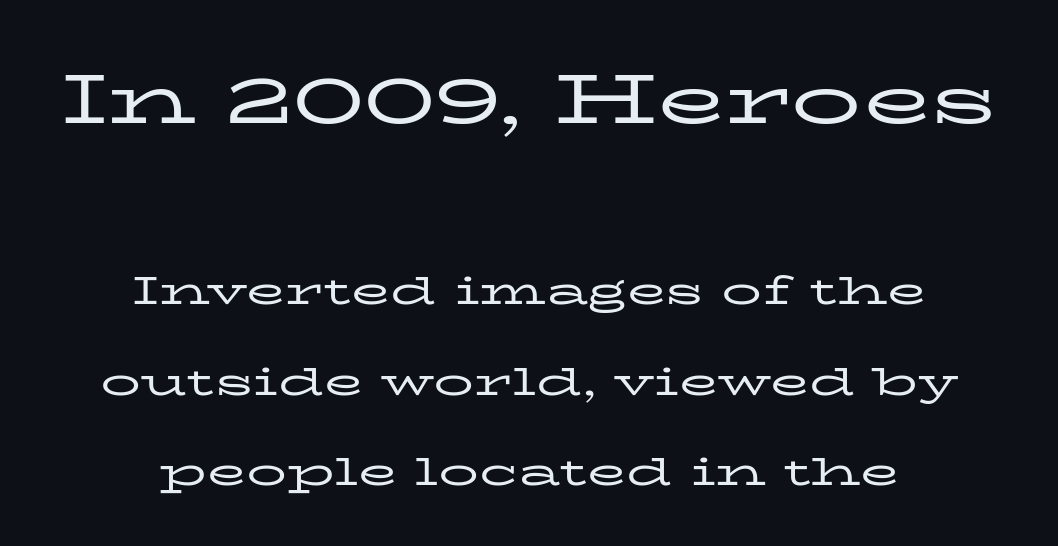
Scale decreases going downward across the two blocks. The block of text is sparse from top to bottom, with ample space between rows. The rendering uses natural spacing where letterforms have individual widths. The letters stand straight up with perfectly vertical stems. Regarding serifs, this sample has them.
